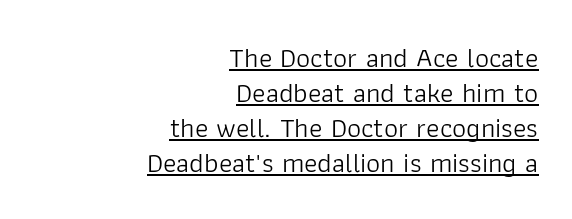
Q: Is the text bold? A: No.
Q: Is the text italic (slanted)? A: No, it is upright.
Q: Is the typeface a serif or a sans-serif typeface? A: Sans-serif.
Q: Is the text underlined? A: Yes.
Q: How is the paragraph aligned? A: Right-aligned.
Q: Is the spacing between letters normal or unusually wide? A: Normal.
Q: Is the spacing between lines tight, normal or loose? A: Normal.
Q: Width (condensed, normal, or wide)? A: Normal.
Q: Stroke contrast? A: Low.
Q: x-height? A: Medium.
Q: Monospaced? A: No.
